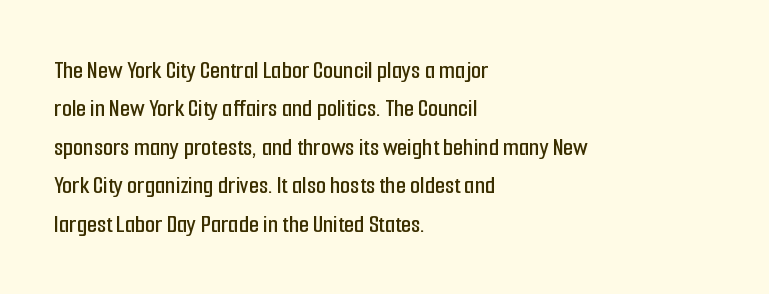
The image shows 26 px text type, upright; set left-aligned, normal line spacing (1.48x), normal letter spacing, not underlined.
